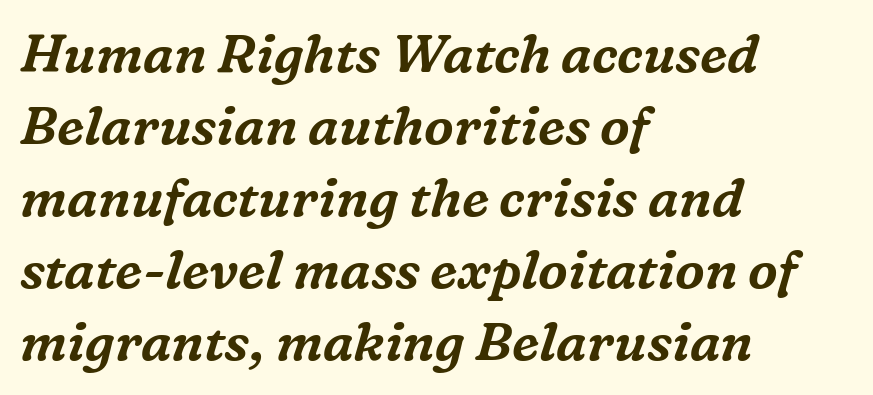
Q: Is the text italic (slanted)? A: Yes, it leans right by about 16 degrees.
Q: Is the typeface a serif or a sans-serif typeface? A: Serif.
Q: Is the text underlined? A: No.
Q: How is the paragraph aligned? A: Left-aligned.
Q: Is the spacing between letters normal or unusually wide? A: Normal.
Q: Is the spacing between lines tight, normal or loose? A: Normal.
Q: Width (condensed, normal, or wide)? A: Normal.
Q: Stroke contrast? A: Medium.
Q: x-height? A: Medium.
Q: Monospaced? A: No.
